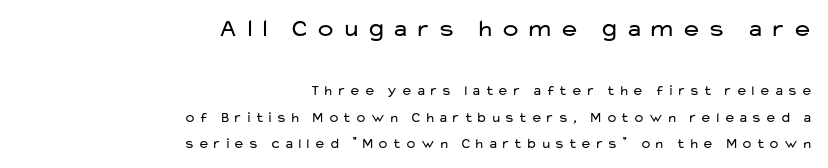
{"italic": "no", "bold": "no", "underline": "no", "align": "right", "line_spacing_ratio": 1.89, "letter_spacing": "wide", "letter_spacing_em": 0.23, "larger_block": "first", "size_ratio": 1.79, "glyph_px": 25}
